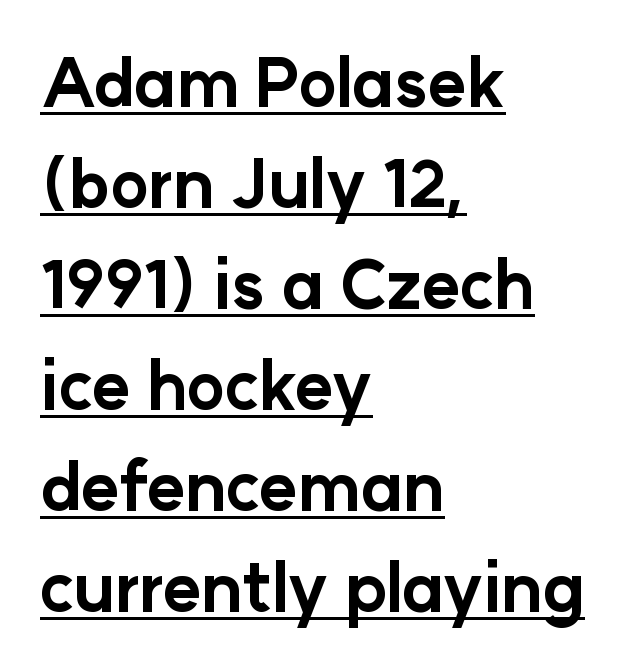
The image shows 66 px bold sans-serif type, upright; set left-aligned, normal line spacing (1.53x), normal letter spacing, underlined; low stroke contrast and a medium x-height.
